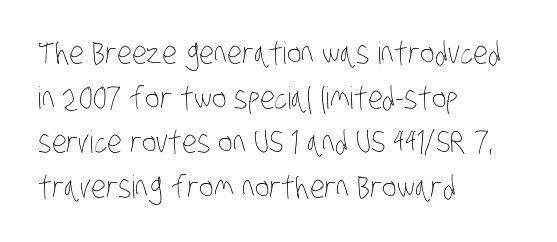
The image shows 31 px thin, condensed type; set left-aligned, normal line spacing (1.44x), normal letter spacing, not underlined; low stroke contrast and a large x-height.
